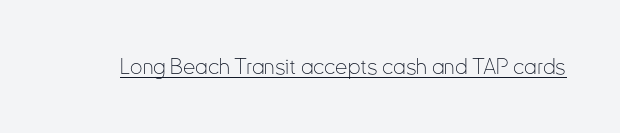
The image shows 22 px text type, upright; set normal letter spacing, underlined.
